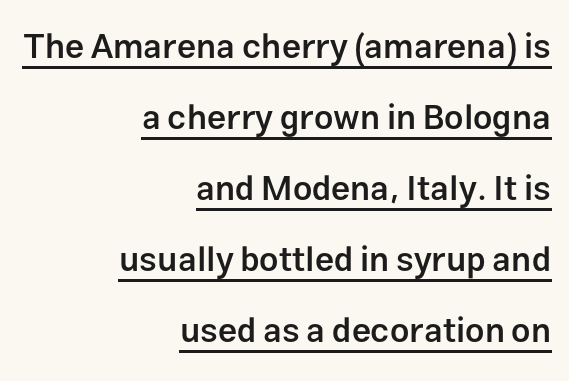
Q: Is the text bold? A: Semi-bold.
Q: Is the text italic (slanted)? A: No, it is upright.
Q: Is the typeface a serif or a sans-serif typeface? A: Sans-serif.
Q: Is the text underlined? A: Yes.
Q: How is the paragraph aligned? A: Right-aligned.
Q: Is the spacing between letters normal or unusually wide? A: Normal.
Q: Is the spacing between lines tight, normal or loose? A: Loose.
Q: Width (condensed, normal, or wide)? A: Normal.
Q: Stroke contrast? A: Low.
Q: x-height? A: Medium.
Q: Monospaced? A: No.
